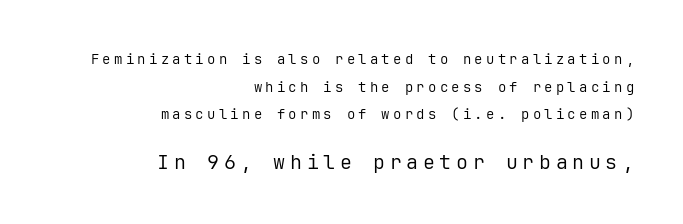
{"italic": "no", "bold": "no", "underline": "no", "align": "right", "line_spacing": "loose", "line_spacing_ratio": 1.97, "letter_spacing": "wide", "letter_spacing_em": 0.23, "larger_block": "second", "size_ratio": 1.43, "glyph_px": 20}
